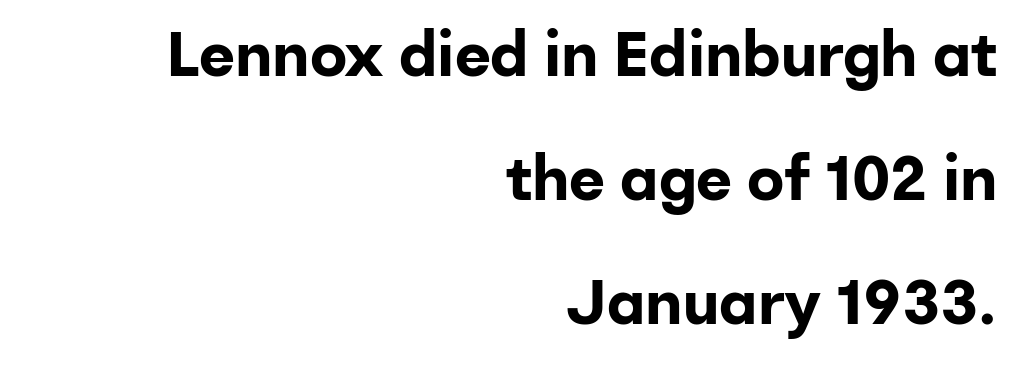
Line endings align vertically; line beginnings do not. I'd call this a sans setting — the letters go barefoot. Is this a fixed-width face? No — the glyphs have proportional, varying widths. Each glyph is drawn with heavy, bold strokes. When letters stand straight like this, we call the style roman or upright.
